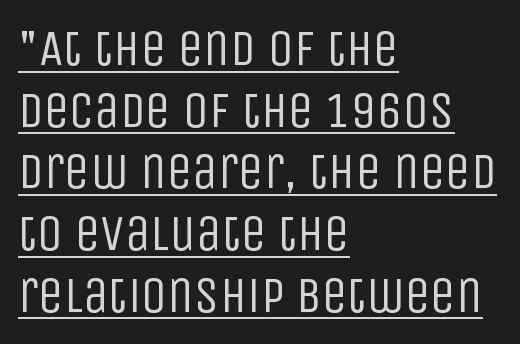
Q: Is the text bold? A: No.
Q: Is the text italic (slanted)? A: No, it is upright.
Q: Is the typeface a serif or a sans-serif typeface? A: Sans-serif.
Q: Is the text underlined? A: Yes.
Q: How is the paragraph aligned? A: Left-aligned.
Q: Is the spacing between letters normal or unusually wide? A: Normal.
Q: Width (condensed, normal, or wide)? A: Condensed.
Q: Stroke contrast? A: Low.
Q: x-height? A: Large.
Q: Monospaced? A: No.
